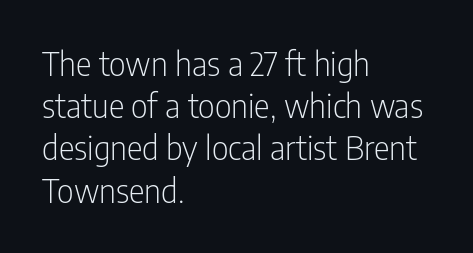
Q: Is the text bold? A: No.
Q: Is the text italic (slanted)? A: No, it is upright.
Q: Is the typeface a serif or a sans-serif typeface? A: Sans-serif.
Q: Is the text underlined? A: No.
Q: How is the paragraph aligned? A: Left-aligned.
Q: Is the spacing between letters normal or unusually wide? A: Normal.
Q: Is the spacing between lines tight, normal or loose? A: Normal.
Q: Width (condensed, normal, or wide)? A: Condensed.
Q: Stroke contrast? A: Low.
Q: x-height? A: Medium.
Q: Monospaced? A: No.
